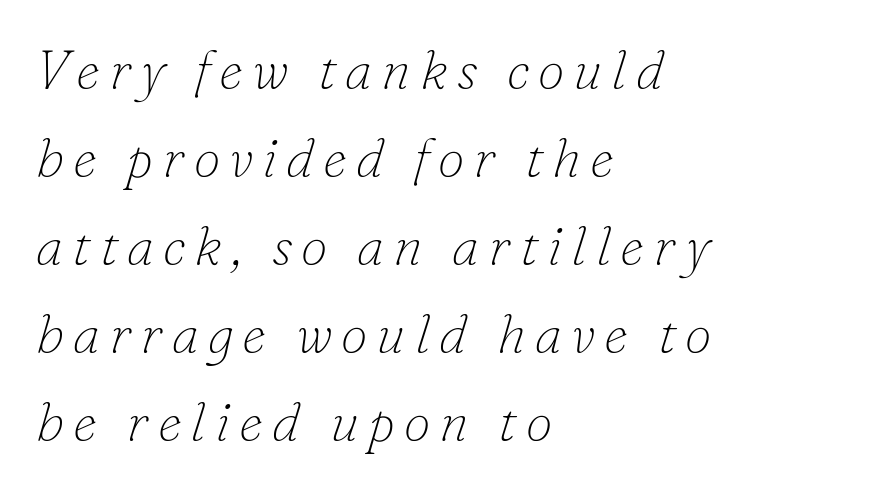
Q: Is the text bold? A: No.
Q: Is the text italic (slanted)? A: Yes, it leans right by about 16 degrees.
Q: Is the typeface a serif or a sans-serif typeface? A: Serif.
Q: Is the text underlined? A: No.
Q: How is the paragraph aligned? A: Left-aligned.
Q: Is the spacing between lines tight, normal or loose? A: Normal.
Q: Width (condensed, normal, or wide)? A: Normal.
Q: Stroke contrast? A: Low.
Q: x-height? A: Small.
Q: Monospaced? A: No.
